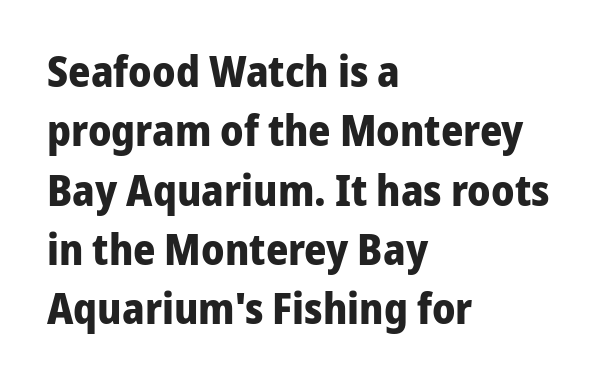
Q: Is the text bold? A: Yes.
Q: Is the text italic (slanted)? A: No, it is upright.
Q: Is the typeface a serif or a sans-serif typeface? A: Sans-serif.
Q: Is the text underlined? A: No.
Q: How is the paragraph aligned? A: Left-aligned.
Q: Is the spacing between letters normal or unusually wide? A: Normal.
Q: Is the spacing between lines tight, normal or loose? A: Normal.
Q: Width (condensed, normal, or wide)? A: Normal.
Q: Stroke contrast? A: Low.
Q: x-height? A: Medium.
Q: Monospaced? A: No.
